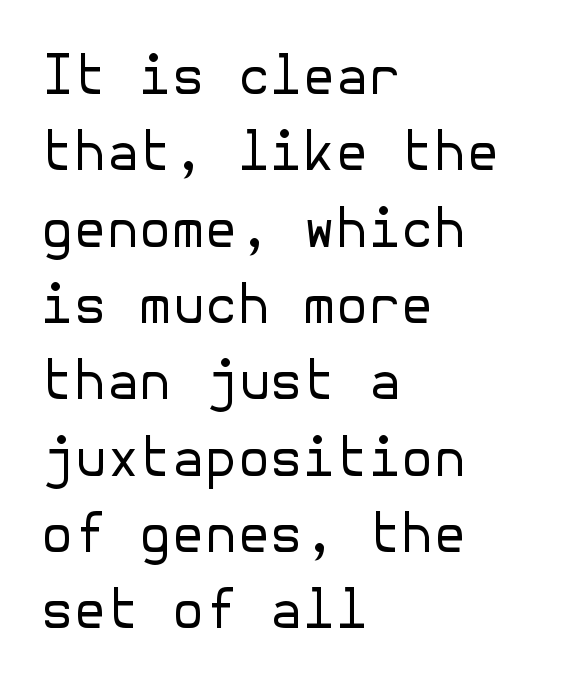
The image shows 53 px regular-weight sans-serif type, upright; set left-aligned, normal line spacing (1.44x), normal letter spacing, not underlined; low stroke contrast and a medium x-height.
